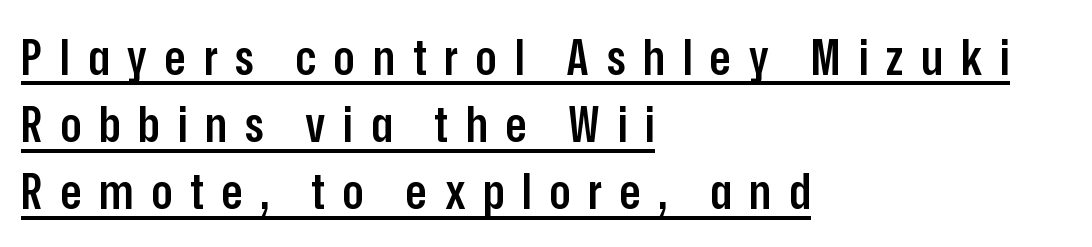
Q: Is the text bold? A: Semi-bold.
Q: Is the text italic (slanted)? A: No, it is upright.
Q: Is the typeface a serif or a sans-serif typeface? A: Sans-serif.
Q: Is the text underlined? A: Yes.
Q: How is the paragraph aligned? A: Left-aligned.
Q: Is the spacing between letters normal or unusually wide? A: Unusually wide.
Q: Is the spacing between lines tight, normal or loose? A: Normal.
Q: Width (condensed, normal, or wide)? A: Condensed.
Q: Stroke contrast? A: Low.
Q: x-height? A: Medium.
Q: Monospaced? A: No.
